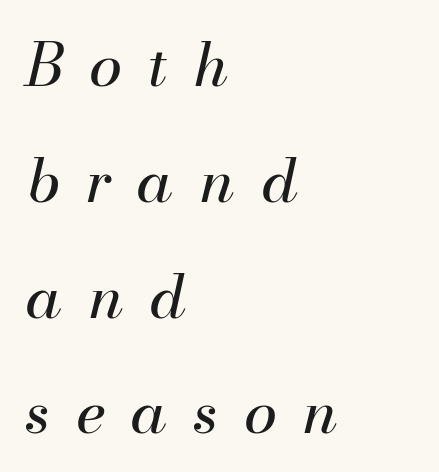
Q: Is the text bold? A: No.
Q: Is the text italic (slanted)? A: Yes, it leans right by about 13 degrees.
Q: Is the text underlined? A: No.
Q: How is the paragraph aligned? A: Left-aligned.
Q: Is the spacing between letters normal or unusually wide? A: Unusually wide.
Q: Is the spacing between lines tight, normal or loose? A: Loose.
Q: Width (condensed, normal, or wide)? A: Normal.
Q: Stroke contrast? A: Medium.
Q: x-height? A: Small.
Q: Monospaced? A: No.
